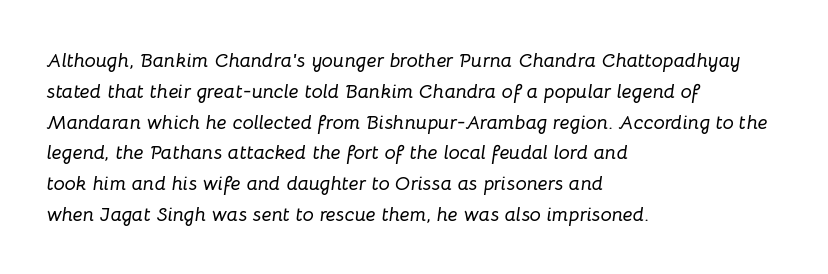
{"italic": "yes", "lean": "right", "slant_degrees": 8, "underline": "no", "align": "left", "line_spacing": "normal", "line_spacing_ratio": 1.54, "letter_spacing": "normal", "letter_spacing_em": 0.0, "glyph_px": 20}
